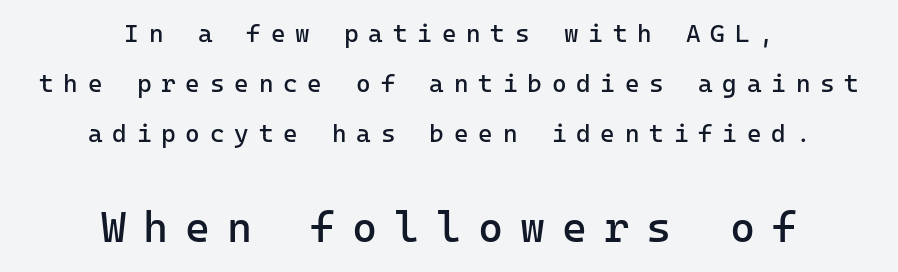
{"serif": "no", "italic": "no", "bold": "no", "weight": "regular", "width": "normal", "stroke_contrast": "low", "x_height": "medium", "underline": "no", "align": "center", "line_spacing": "loose", "line_spacing_ratio": 2.0, "letter_spacing": "wide", "letter_spacing_em": 0.39, "larger_block": "second", "size_ratio": 1.72, "glyph_px": 43}
